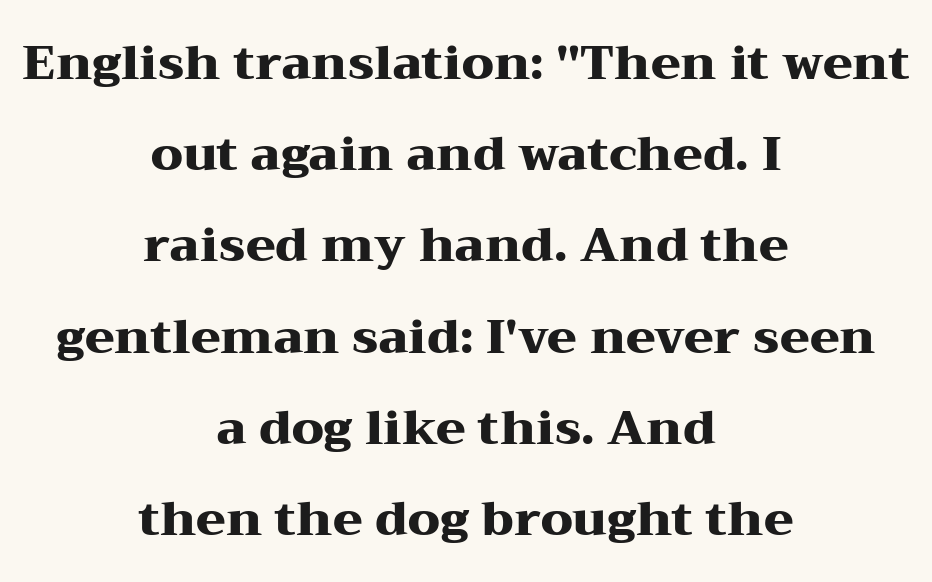
Q: Is the text bold? A: Yes.
Q: Is the text italic (slanted)? A: No, it is upright.
Q: Is the typeface a serif or a sans-serif typeface? A: Serif.
Q: Is the text underlined? A: No.
Q: How is the paragraph aligned? A: Centered.
Q: Is the spacing between letters normal or unusually wide? A: Normal.
Q: Is the spacing between lines tight, normal or loose? A: Loose.
Q: Width (condensed, normal, or wide)? A: Wide.
Q: Stroke contrast? A: Medium.
Q: x-height? A: Medium.
Q: Monospaced? A: No.
